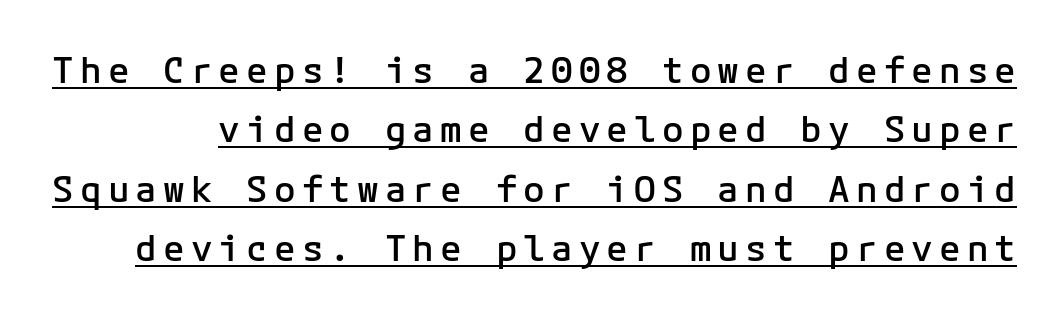
{"serif": "no", "italic": "no", "bold": "semi", "weight": "semibold", "width": "normal", "stroke_contrast": "low", "x_height": "medium", "underline": "yes", "line_spacing": "normal", "line_spacing_ratio": 1.65, "glyph_px": 36}
